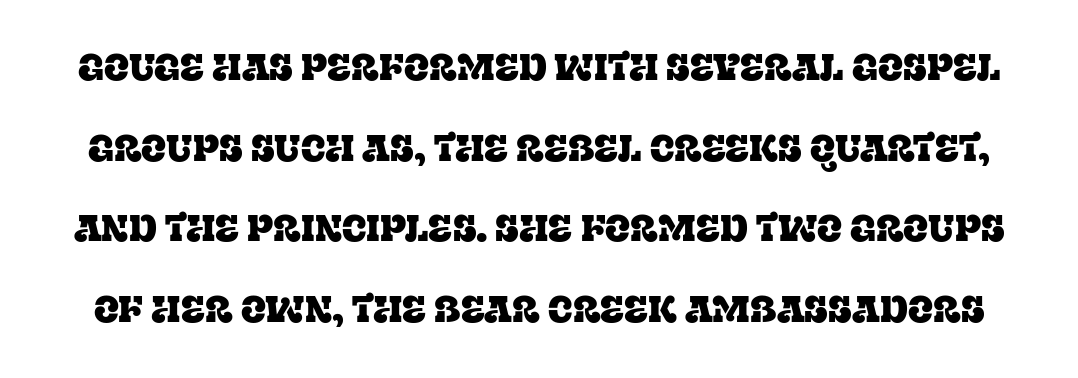
{"serif": "yes", "italic": "no", "width": "normal", "stroke_contrast": "low", "x_height": "large", "monospaced": "no", "underline": "no", "line_spacing": "loose", "line_spacing_ratio": 2.18, "letter_spacing": "normal", "letter_spacing_em": 0.0, "glyph_px": 37}
